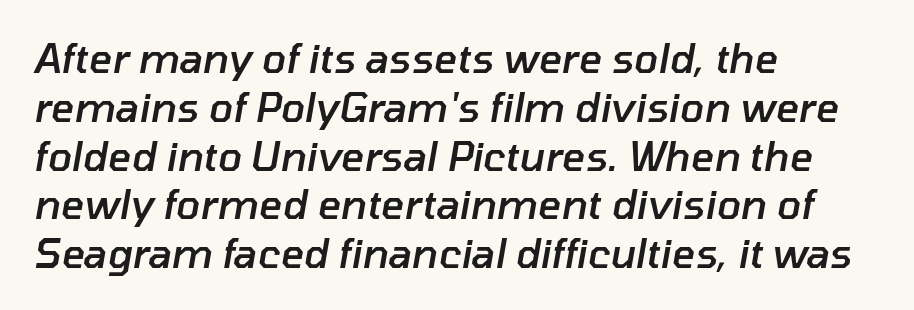
Q: Is the text bold? A: Semi-bold.
Q: Is the text italic (slanted)? A: Yes, it leans right by about 10 degrees.
Q: Is the text underlined? A: No.
Q: How is the paragraph aligned? A: Left-aligned.
Q: Is the spacing between letters normal or unusually wide? A: Normal.
Q: Width (condensed, normal, or wide)? A: Normal.
Q: Stroke contrast? A: Low.
Q: x-height? A: Medium.
Q: Monospaced? A: No.
